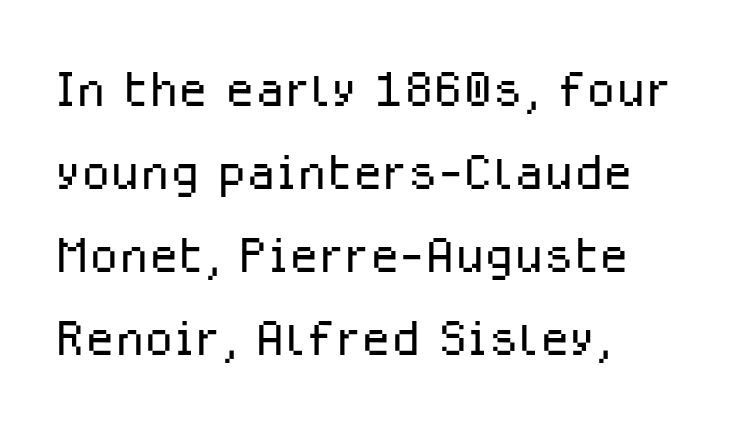
{"serif": "no", "italic": "no", "bold": "no", "weight": "light", "width": "normal", "stroke_contrast": "low", "x_height": "medium", "monospaced": "no", "underline": "no", "align": "left", "line_spacing_ratio": 1.22, "letter_spacing": "normal", "letter_spacing_em": 0.0, "glyph_px": 68}
